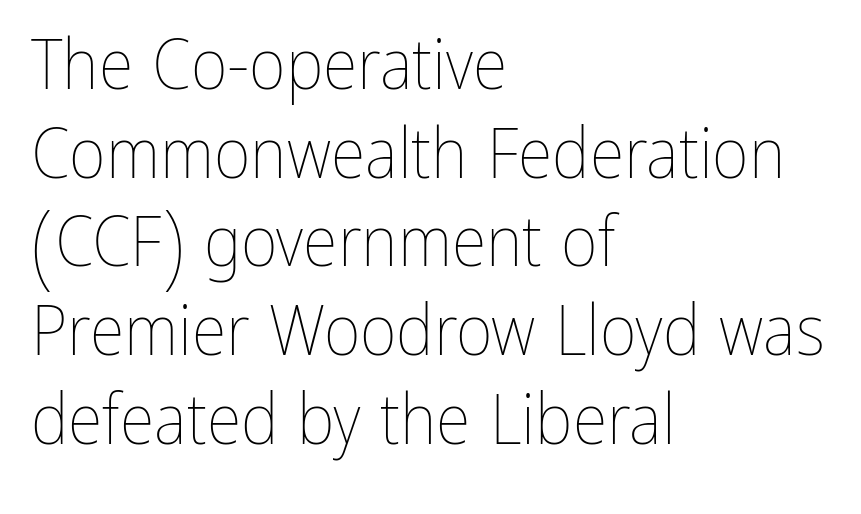
Posture: upright roman. This sample has the flowing, uneven cadence of proportional lettering. The paragraph has a hard left edge and a soft right edge. Compared with a typical body face, this is equally light or lighter still.
